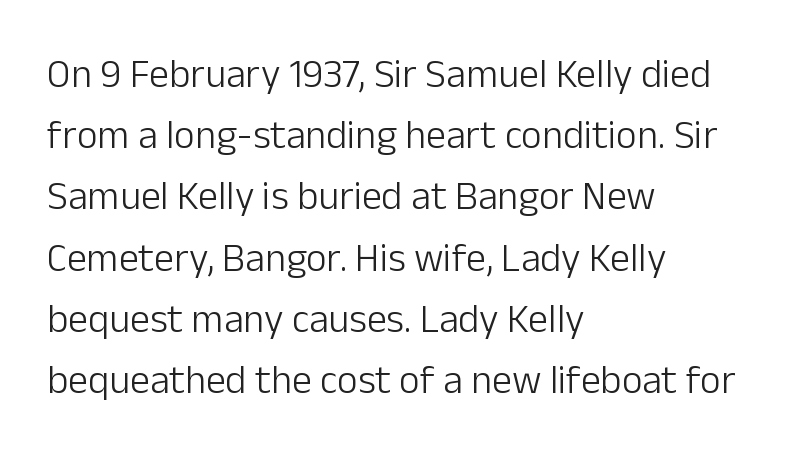
Q: Is the text bold? A: No.
Q: Is the text italic (slanted)? A: No, it is upright.
Q: Is the typeface a serif or a sans-serif typeface? A: Sans-serif.
Q: Is the text underlined? A: No.
Q: How is the paragraph aligned? A: Left-aligned.
Q: Is the spacing between letters normal or unusually wide? A: Normal.
Q: Is the spacing between lines tight, normal or loose? A: Normal.
Q: Width (condensed, normal, or wide)? A: Normal.
Q: Stroke contrast? A: Low.
Q: x-height? A: Medium.
Q: Monospaced? A: No.
